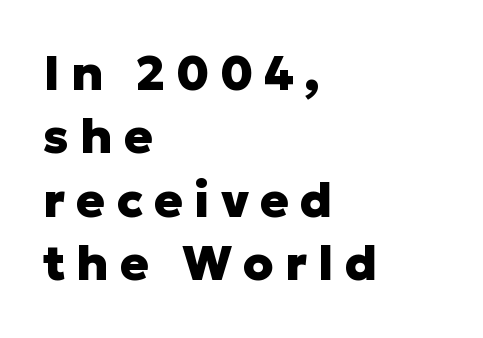
The image shows 48 px heavy sans-serif type, upright; set left-aligned, normal line spacing (1.32x), unusually wide letter spacing (+0.23 em), not underlined; low stroke contrast and a medium x-height.
